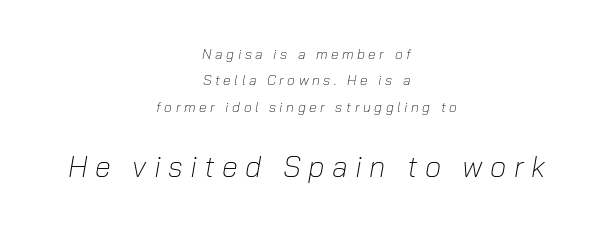
Q: Is the text bold? A: No.
Q: Is the text italic (slanted)? A: Yes, it leans right by about 10 degrees.
Q: Is the text underlined? A: No.
Q: How is the paragraph aligned? A: Centered.
Q: Is the spacing between letters normal or unusually wide? A: Unusually wide.
Q: Which block of text is set in a larger size, the first (top) or the second (bottom)? A: The second (bottom) one.
Q: Width (condensed, normal, or wide)? A: Normal.
Q: Stroke contrast? A: Low.
Q: x-height? A: Medium.
Q: Monospaced? A: No.
